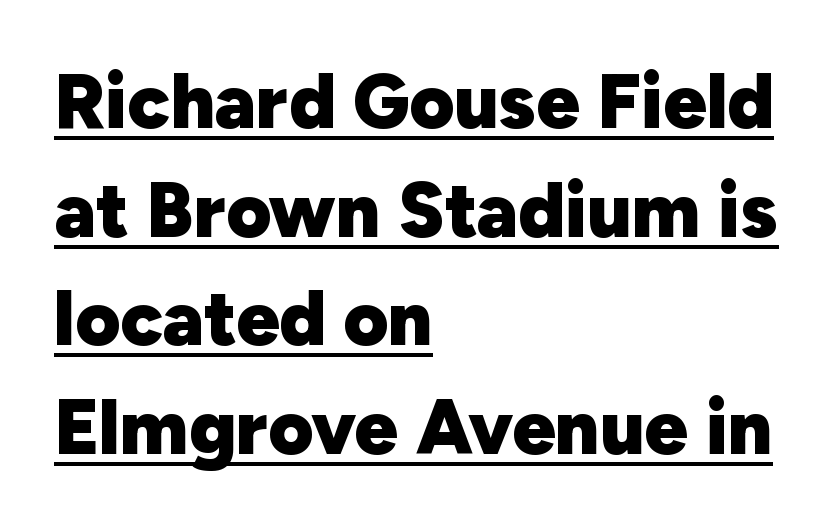
The image shows 77 px heavy sans-serif type, upright; set left-aligned, normal line spacing (1.41x), normal letter spacing, underlined; low stroke contrast and a medium x-height.
